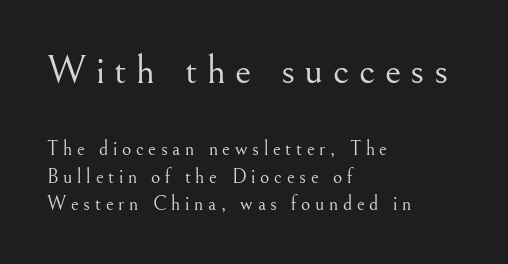
Q: Is the text bold? A: No.
Q: Is the text italic (slanted)? A: No, it is upright.
Q: Is the typeface a serif or a sans-serif typeface? A: Serif.
Q: Is the text underlined? A: No.
Q: How is the paragraph aligned? A: Left-aligned.
Q: Is the spacing between letters normal or unusually wide? A: Unusually wide.
Q: Is the spacing between lines tight, normal or loose? A: Normal.
Q: Which block of text is set in a larger size, the first (top) or the second (bottom)? A: The first (top) one.
Q: Width (condensed, normal, or wide)? A: Normal.
Q: Stroke contrast? A: Medium.
Q: x-height? A: Small.
Q: Monospaced? A: No.
